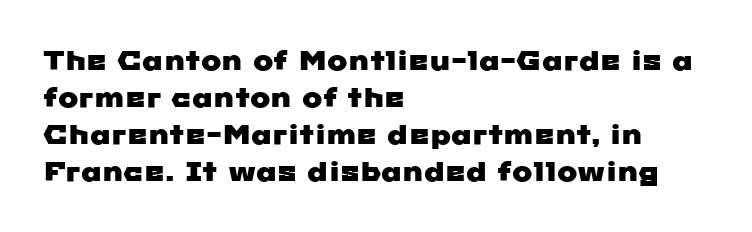
{"underline": "no", "align": "left", "line_spacing": "normal", "line_spacing_ratio": 1.37, "letter_spacing": "normal", "letter_spacing_em": 0.0, "glyph_px": 27}
